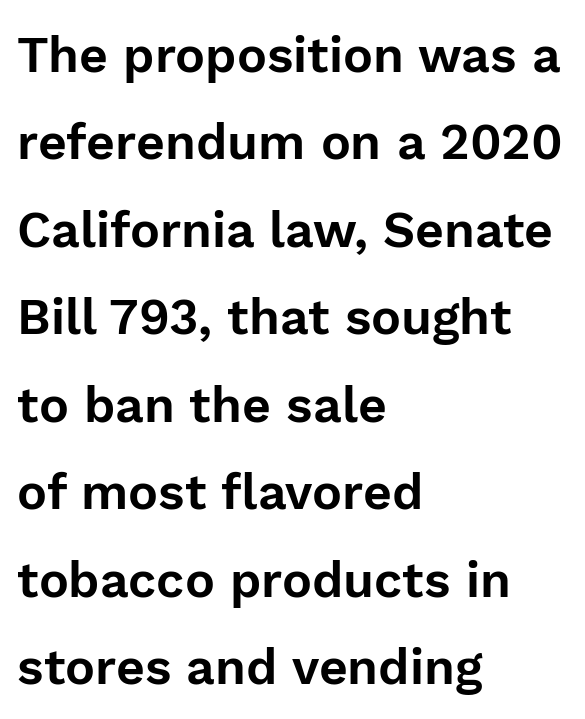
The image shows 50 px sans-serif type, upright; set left-aligned, line spacing 1.75x, normal letter spacing, not underlined; low stroke contrast and a medium x-height.
